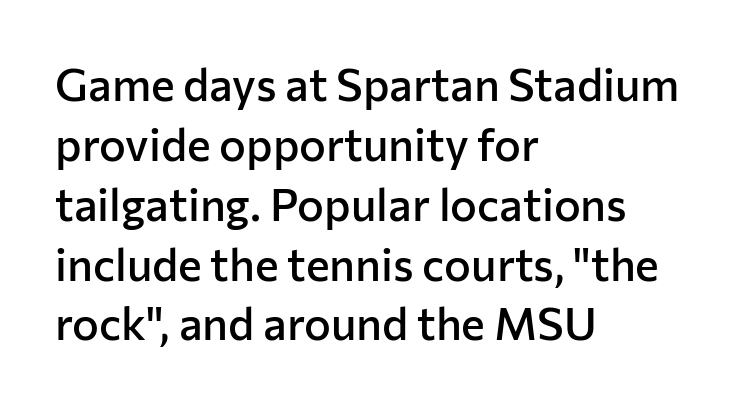
The image shows 45 px semibold sans-serif type, upright; set left-aligned, normal line spacing (1.33x), normal letter spacing, not underlined; low stroke contrast and a medium x-height.
